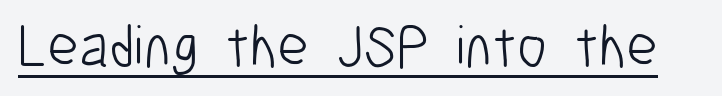
The image shows 60 px light, condensed sans-serif type, upright; set normal letter spacing, underlined; low stroke contrast and a medium x-height.
